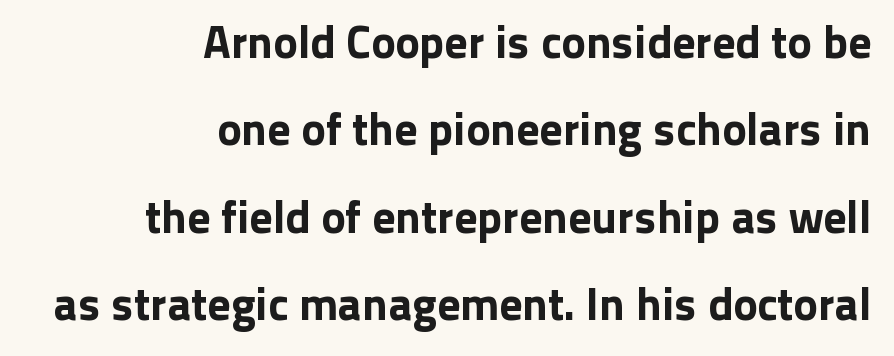
Nothing sits at the stroke ends, so this counts as sans-serif. Each row of text sits above clean, open space. The rendering uses a large line-height, opening up the rows. Note the varied advance widths — an 'i' is clearly narrower than an 'm'. This sample is right-justified, so line beginnings fall wherever the words allow.
